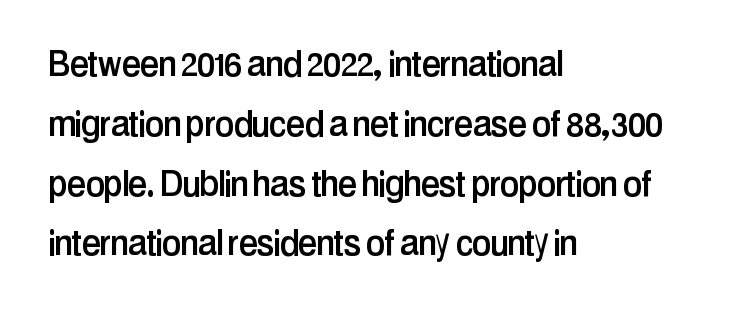
Nobody touched the tracking dial on this one. Quick note: not italic, upright. Where is the straight margin? On the left. This rendering features lettering with no underline. The passage shown is typed in a proportional face where columns would drift. The line-height multiplier appears to be the usual default.
